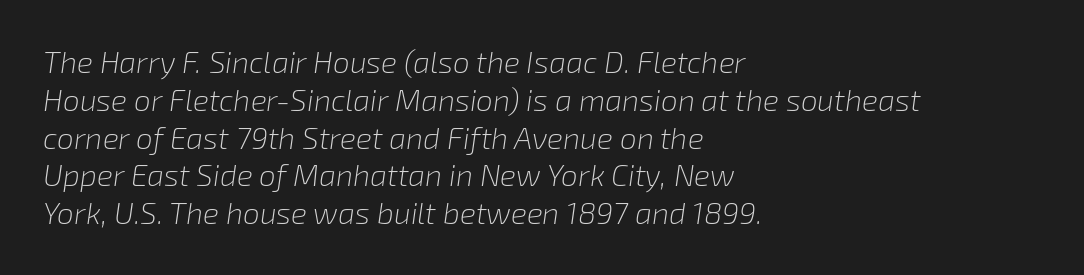
The image shows 30 px light type, italic (leaning right); set left-aligned, normal line spacing (1.26x), normal letter spacing, not underlined; low stroke contrast and a medium x-height.
